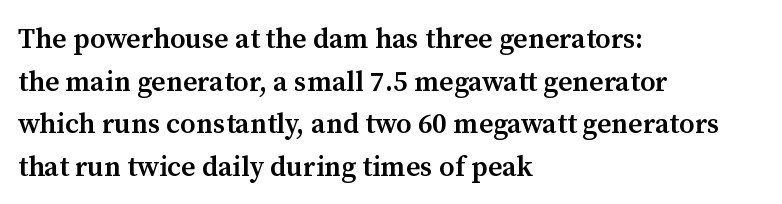
Q: Is the text bold? A: Semi-bold.
Q: Is the text italic (slanted)? A: No, it is upright.
Q: Is the typeface a serif or a sans-serif typeface? A: Serif.
Q: Is the text underlined? A: No.
Q: How is the paragraph aligned? A: Left-aligned.
Q: Is the spacing between letters normal or unusually wide? A: Normal.
Q: Is the spacing between lines tight, normal or loose? A: Normal.
Q: Width (condensed, normal, or wide)? A: Normal.
Q: Stroke contrast? A: Medium.
Q: x-height? A: Medium.
Q: Monospaced? A: No.
